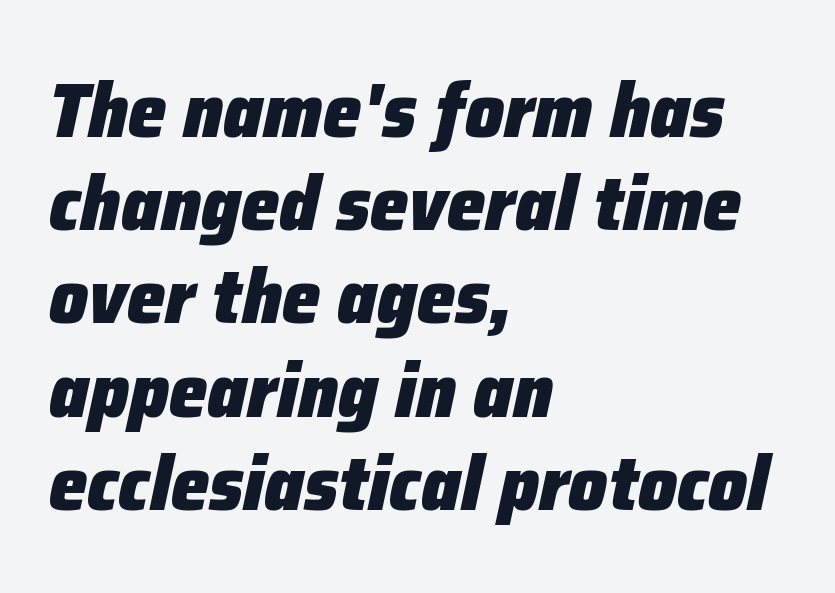
Q: Is the text bold? A: Yes.
Q: Is the text italic (slanted)? A: Yes, it leans right by about 12 degrees.
Q: Is the text underlined? A: No.
Q: How is the paragraph aligned? A: Left-aligned.
Q: Is the spacing between letters normal or unusually wide? A: Normal.
Q: Width (condensed, normal, or wide)? A: Normal.
Q: Stroke contrast? A: Low.
Q: x-height? A: Medium.
Q: Monospaced? A: No.
